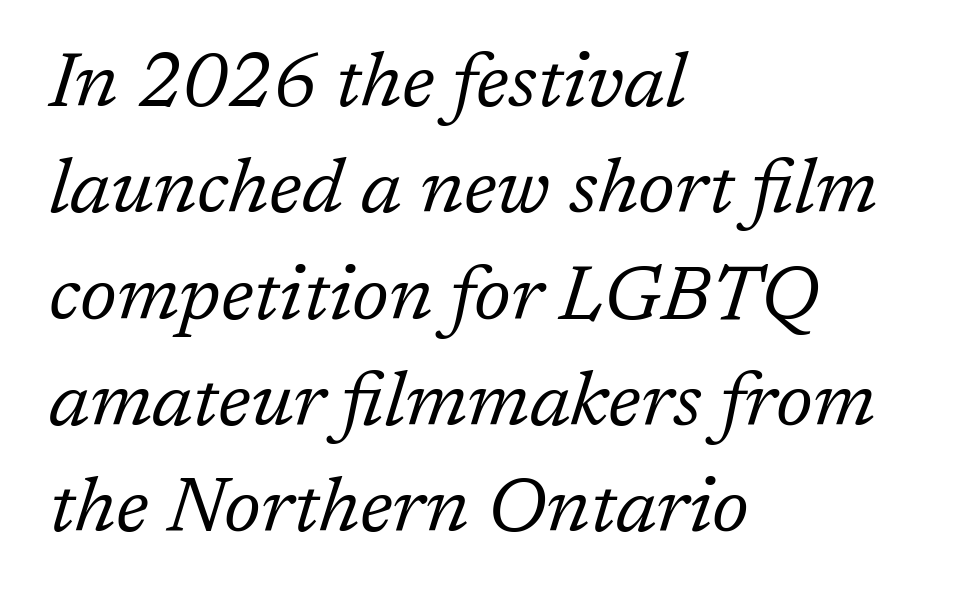
{"serif": "yes", "italic": "yes", "lean": "right", "slant_degrees": 17, "bold": "no", "weight": "regular", "width": "normal", "stroke_contrast": "low", "x_height": "medium", "monospaced": "no", "underline": "no", "align": "left", "line_spacing": "normal", "line_spacing_ratio": 1.38, "letter_spacing": "normal", "letter_spacing_em": 0.0, "glyph_px": 77}
